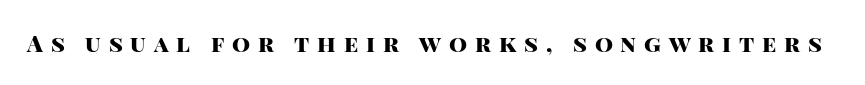
Q: Is the text bold? A: Yes.
Q: Is the text italic (slanted)? A: No, it is upright.
Q: Is the text underlined? A: No.
Q: Is the spacing between letters normal or unusually wide? A: Unusually wide.
